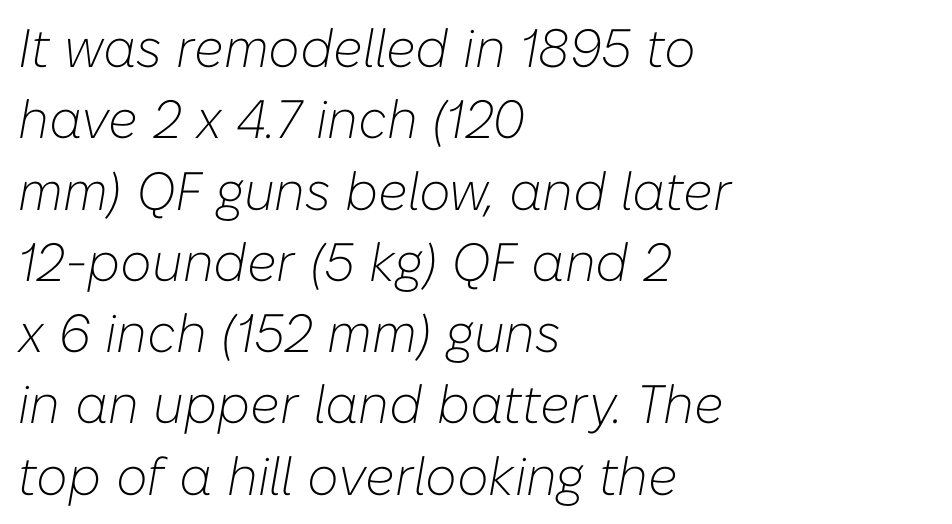
The image shows 54 px light type, italic (leaning right); set left-aligned, normal line spacing (1.32x), normal letter spacing, not underlined; low stroke contrast and a medium x-height.
